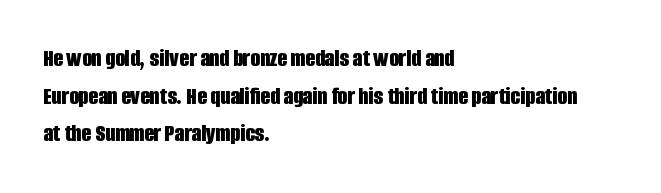
Students, note that the glyphs here touch the page at normal intervals. The vertical gap from one line to the next is medium. The lettering stays uniformly vertical, giving the passage a roman look. The lines are quadded left. Heft: maximum for text — a bold. Type without underlining.
